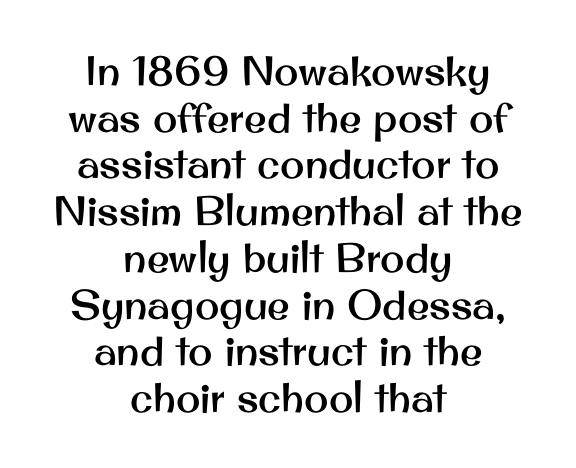
{"serif": "no", "italic": "no", "width": "normal", "stroke_contrast": "medium", "x_height": "small", "monospaced": "no", "underline": "no", "align": "center", "line_spacing": "tight", "line_spacing_ratio": 1.14, "letter_spacing": "normal", "letter_spacing_em": 0.0, "glyph_px": 41}
